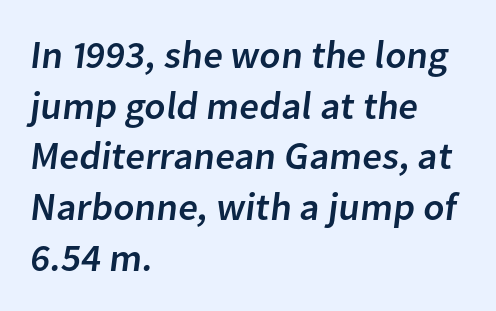
Short note: letters normally spaced. Each letter keeps its own natural width here, so spacing adapts to shape. The vertical gap from one line to the next is medium. Observe the absence of serifs on each vertical stroke in this sample.
